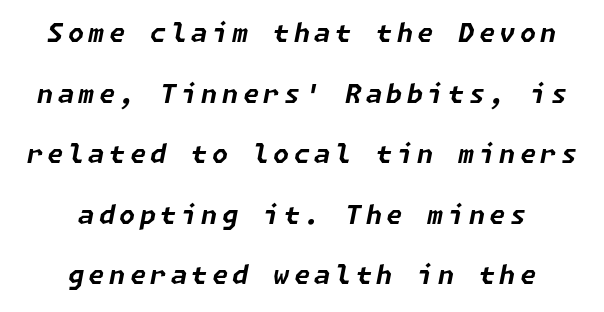
Q: Is the text bold? A: Yes.
Q: Is the text italic (slanted)? A: Yes, it leans right by about 11 degrees.
Q: Is the text underlined? A: No.
Q: How is the paragraph aligned? A: Centered.
Q: Is the spacing between lines tight, normal or loose? A: Loose.
